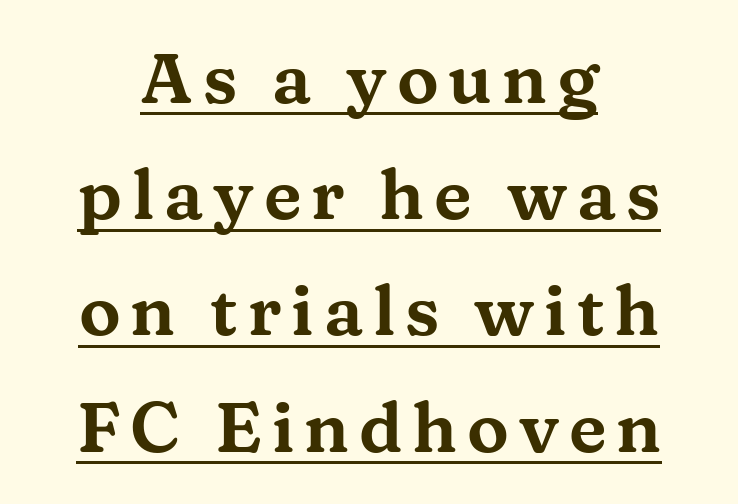
The image shows 70 px wide serif type, upright; set centered, normal line spacing (1.66x), underlined; medium stroke contrast and a medium x-height.
